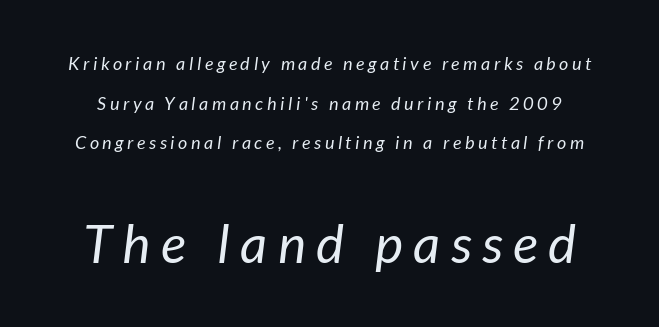
Which chunk is bigger? The second one — the bottom block dwarfs the top. Any mark beneath the type? The region is blank. Does the leading feel generous? Absolutely, it's lavish. Proportional: the letters do not fall into vertical columns. The strokes carry an ordinary text weight at most. Honestly, the letter spacing is so wide it's the main thing you notice.
